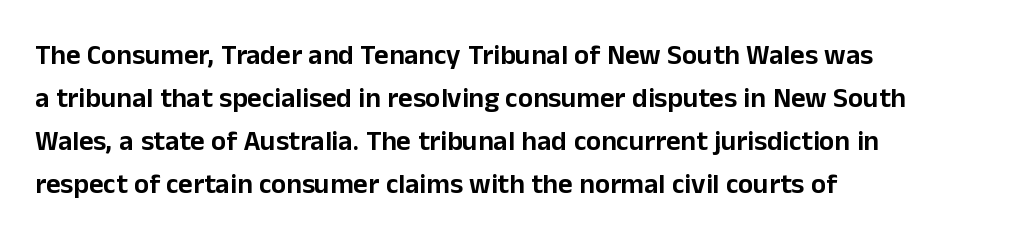
The image shows 28 px sans-serif type, upright; set left-aligned, normal line spacing (1.54x), normal letter spacing, not underlined; low stroke contrast and a medium x-height.
